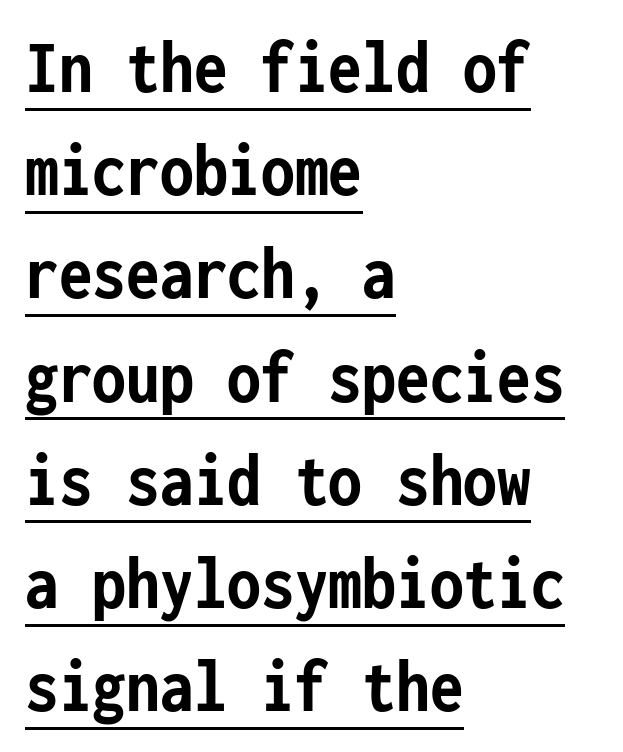
Q: Is the text bold? A: Yes.
Q: Is the text italic (slanted)? A: No, it is upright.
Q: Is the typeface a serif or a sans-serif typeface? A: Sans-serif.
Q: Is the text underlined? A: Yes.
Q: How is the paragraph aligned? A: Left-aligned.
Q: Is the spacing between letters normal or unusually wide? A: Normal.
Q: Is the spacing between lines tight, normal or loose? A: Normal.
Q: Width (condensed, normal, or wide)? A: Condensed.
Q: Stroke contrast? A: Low.
Q: x-height? A: Medium.
Q: Monospaced? A: Yes.
